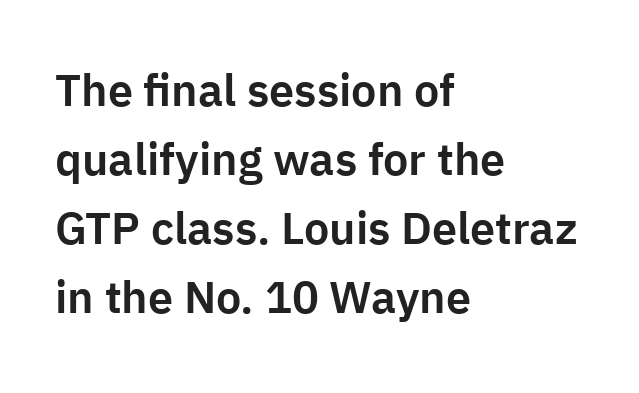
The image shows 45 px sans-serif type, upright; set left-aligned, normal line spacing (1.53x), normal letter spacing, not underlined; low stroke contrast and a medium x-height.
